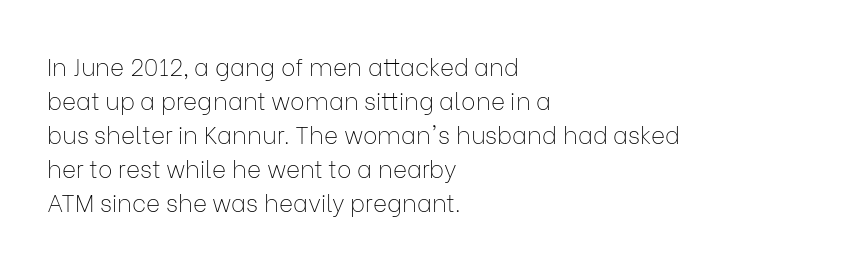
The image shows 24 px text type, upright; set left-aligned, normal line spacing (1.42x), normal letter spacing, not underlined.
